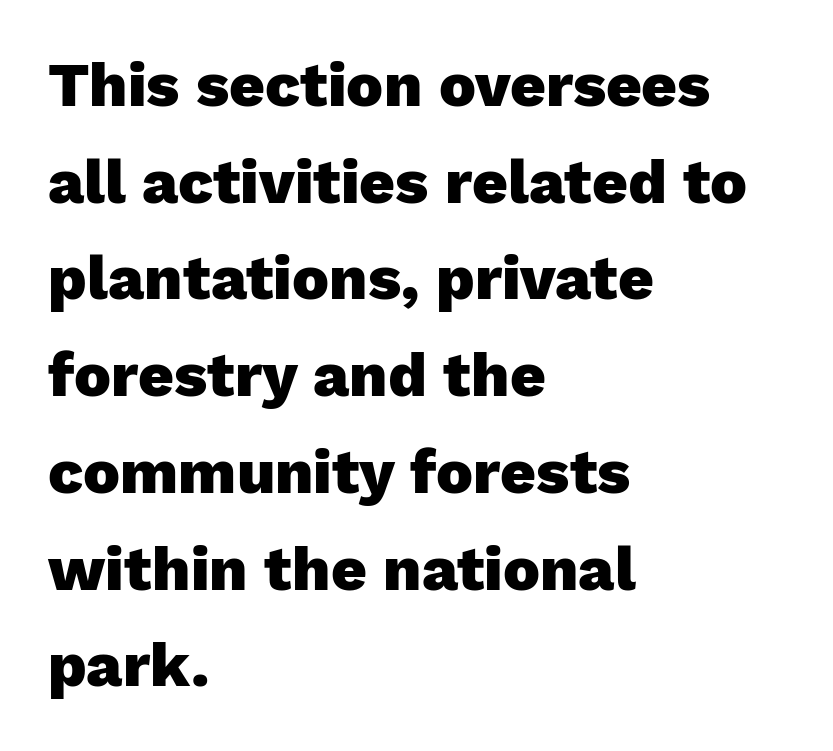
The image shows 62 px heavy sans-serif type, upright; set left-aligned, normal line spacing (1.56x), normal letter spacing, not underlined; low stroke contrast and a medium x-height.
